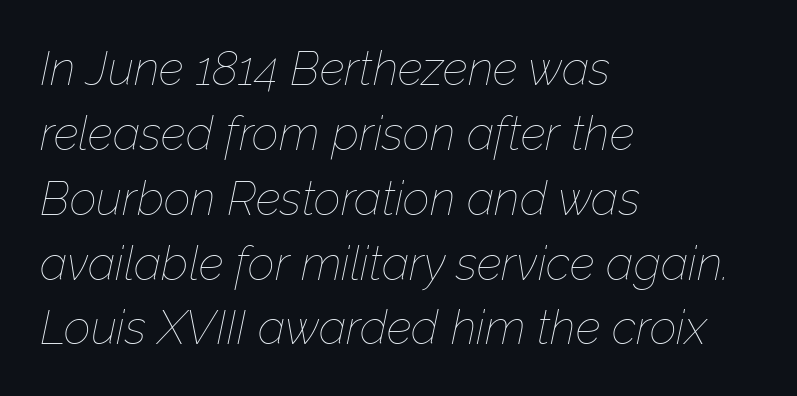
{"italic": "yes", "lean": "right", "slant_degrees": 12, "bold": "no", "weight": "thin", "width": "normal", "stroke_contrast": "low", "x_height": "medium", "monospaced": "no", "underline": "no", "align": "left", "line_spacing": "normal", "line_spacing_ratio": 1.38, "letter_spacing": "normal", "letter_spacing_em": 0.0, "glyph_px": 47}
